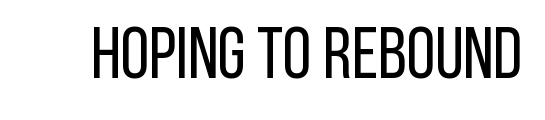
{"serif": "no", "italic": "no", "bold": "no", "weight": "regular", "width": "condensed", "stroke_contrast": "low", "x_height": "large", "monospaced": "no", "underline": "no", "letter_spacing": "normal", "letter_spacing_em": 0.0, "glyph_px": 73}
